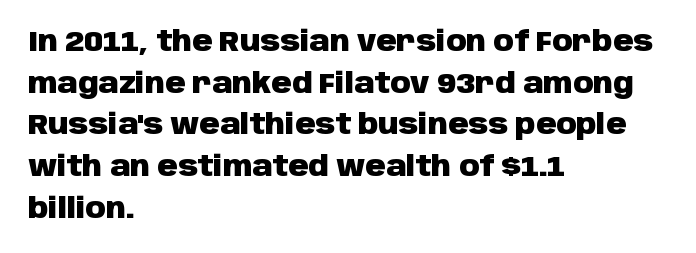
{"serif": "no", "italic": "no", "bold": "yes", "weight": "heavy", "width": "normal", "stroke_contrast": "low", "x_height": "large", "monospaced": "no", "underline": "no", "align": "left", "line_spacing": "normal", "line_spacing_ratio": 1.49, "letter_spacing": "normal", "letter_spacing_em": 0.0, "glyph_px": 28}
